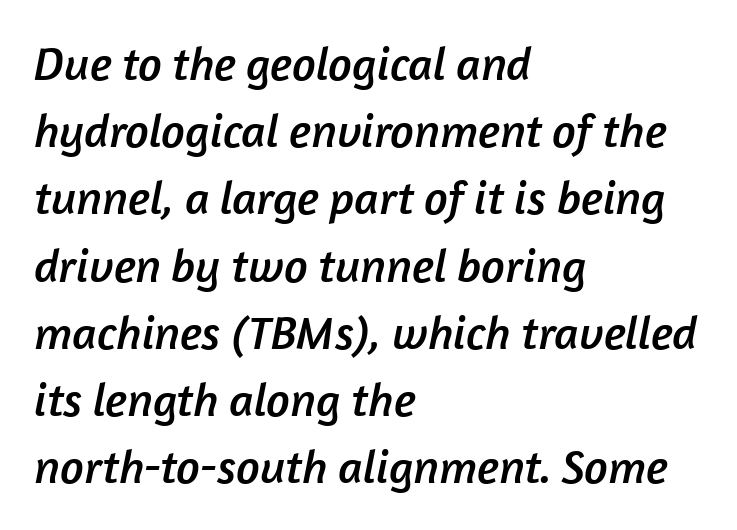
The image shows 47 px sans-serif type; set left-aligned, normal line spacing (1.43x), normal letter spacing, not underlined; low stroke contrast and a medium x-height.
